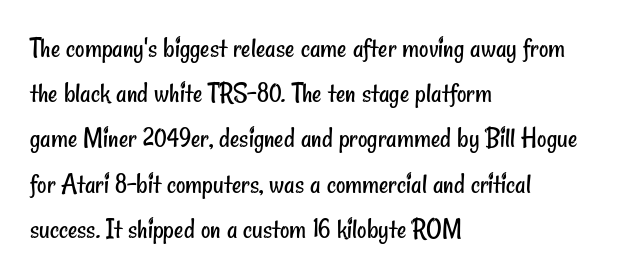
{"serif": "no", "bold": "no", "weight": "regular", "width": "condensed", "stroke_contrast": "low", "x_height": "small", "monospaced": "no", "underline": "no", "align": "left", "line_spacing": "normal", "line_spacing_ratio": 1.56, "letter_spacing": "normal", "letter_spacing_em": 0.0, "glyph_px": 29}
